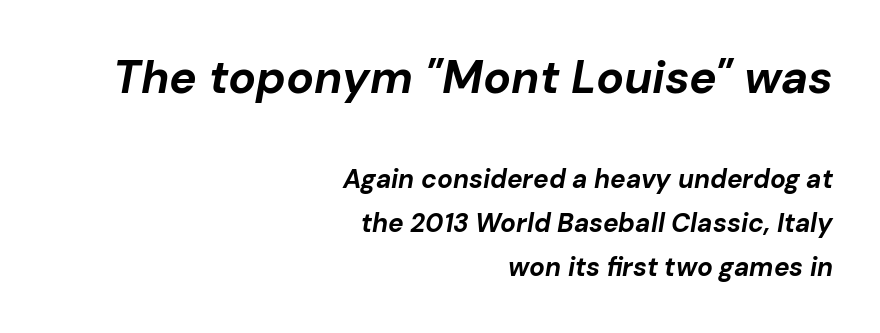
Q: Is the text bold? A: Yes.
Q: Is the text italic (slanted)? A: Yes, it leans right by about 10 degrees.
Q: Is the text underlined? A: No.
Q: How is the paragraph aligned? A: Right-aligned.
Q: Is the spacing between letters normal or unusually wide? A: Normal.
Q: Is the spacing between lines tight, normal or loose? A: Normal.
Q: Which block of text is set in a larger size, the first (top) or the second (bottom)? A: The first (top) one.
Q: Width (condensed, normal, or wide)? A: Normal.
Q: Stroke contrast? A: Low.
Q: x-height? A: Medium.
Q: Monospaced? A: No.
